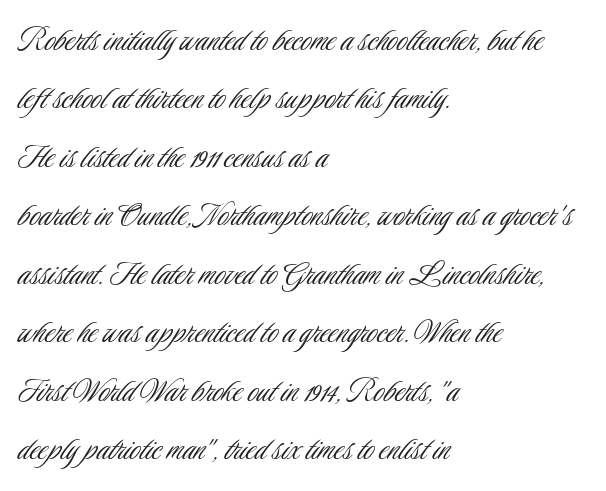
{"serif": "no", "bold": "no", "weight": "light", "width": "condensed", "stroke_contrast": "low", "x_height": "small", "monospaced": "no", "underline": "no", "align": "left", "line_spacing": "normal", "line_spacing_ratio": 1.58, "letter_spacing": "normal", "letter_spacing_em": 0.0, "glyph_px": 37}
